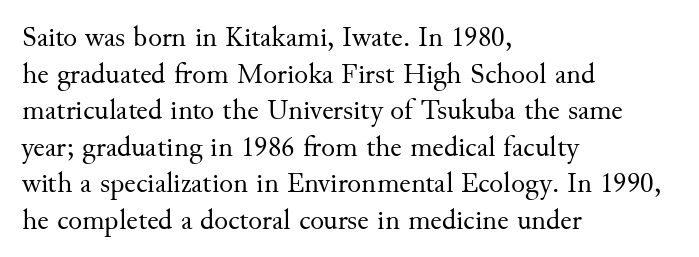
{"serif": "yes", "italic": "no", "bold": "no", "weight": "regular", "width": "normal", "stroke_contrast": "medium", "x_height": "small", "monospaced": "no", "underline": "no", "align": "left", "line_spacing": "normal", "line_spacing_ratio": 1.26, "letter_spacing": "normal", "letter_spacing_em": 0.0, "glyph_px": 29}
